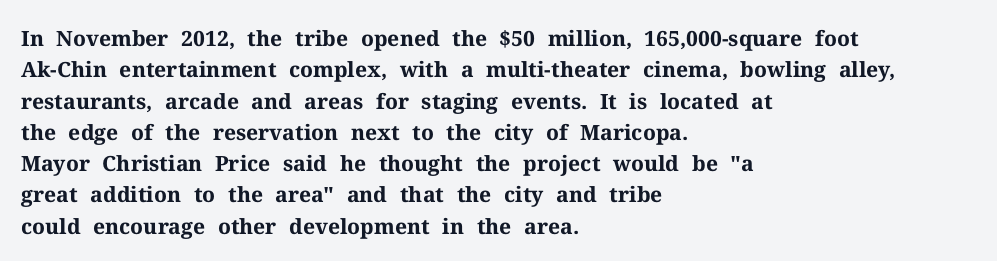
{"italic": "no", "bold": "yes", "underline": "no", "align": "left", "line_spacing": "normal", "line_spacing_ratio": 1.49, "letter_spacing": "normal", "letter_spacing_em": 0.0, "glyph_px": 21}
